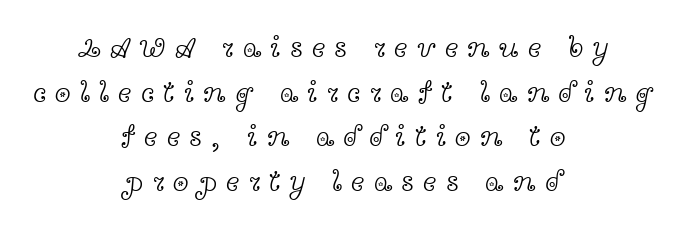
Q: Is the text bold? A: No.
Q: Is the text italic (slanted)? A: No, it is upright.
Q: Is the typeface a serif or a sans-serif typeface? A: Serif.
Q: Is the text underlined? A: No.
Q: How is the paragraph aligned? A: Centered.
Q: Is the spacing between letters normal or unusually wide? A: Unusually wide.
Q: Is the spacing between lines tight, normal or loose? A: Normal.
Q: Width (condensed, normal, or wide)? A: Wide.
Q: x-height? A: Medium.
Q: Monospaced? A: No.
